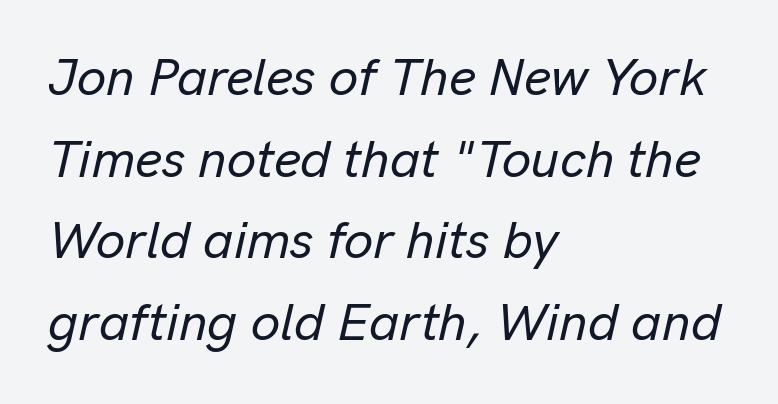
Q: Is the text italic (slanted)? A: Yes, it leans right by about 13 degrees.
Q: Is the text underlined? A: No.
Q: How is the paragraph aligned? A: Left-aligned.
Q: Is the spacing between letters normal or unusually wide? A: Normal.
Q: Is the spacing between lines tight, normal or loose? A: Normal.
Q: Width (condensed, normal, or wide)? A: Normal.
Q: Stroke contrast? A: Low.
Q: x-height? A: Medium.
Q: Monospaced? A: No.
